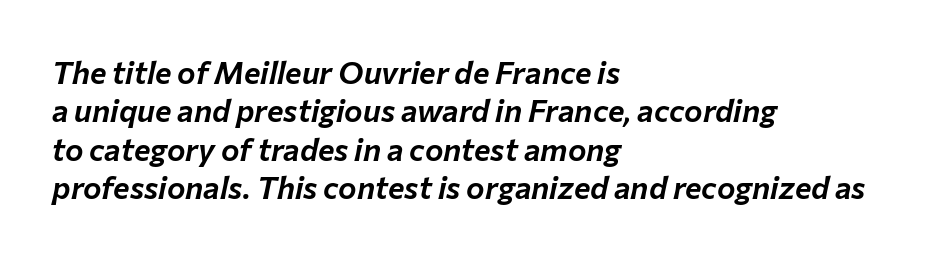
Q: Is the text italic (slanted)? A: Yes, it leans right by about 12 degrees.
Q: Is the text underlined? A: No.
Q: How is the paragraph aligned? A: Left-aligned.
Q: Is the spacing between letters normal or unusually wide? A: Normal.
Q: Width (condensed, normal, or wide)? A: Normal.
Q: Stroke contrast? A: Low.
Q: x-height? A: Medium.
Q: Monospaced? A: No.
